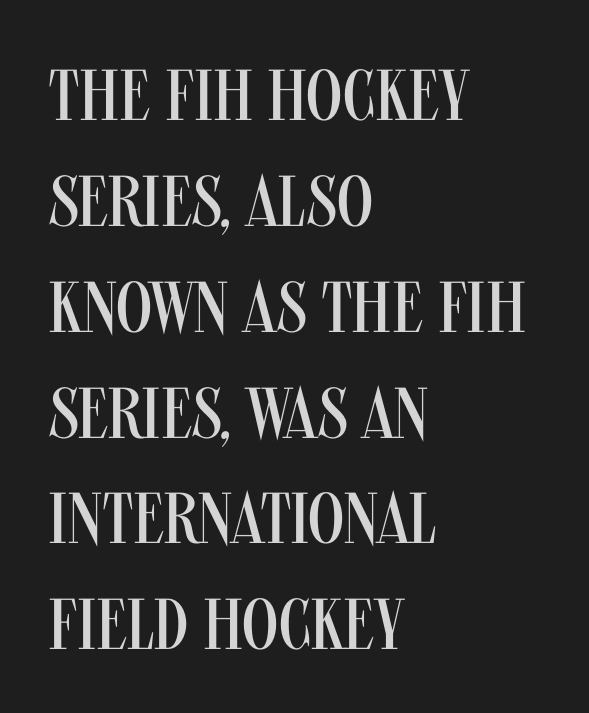
The image shows 72 px regular-weight, condensed sans-serif type, upright; set left-aligned, normal line spacing (1.47x), normal letter spacing, not underlined; medium stroke contrast and a large x-height.
